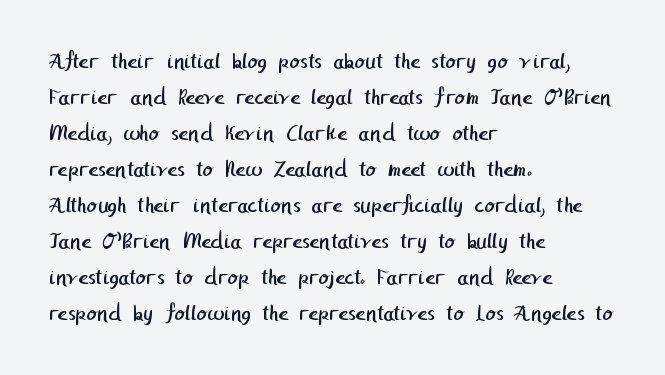
The image shows 24 px text type; set left-aligned, normal line spacing (1.5x), normal letter spacing, not underlined.
